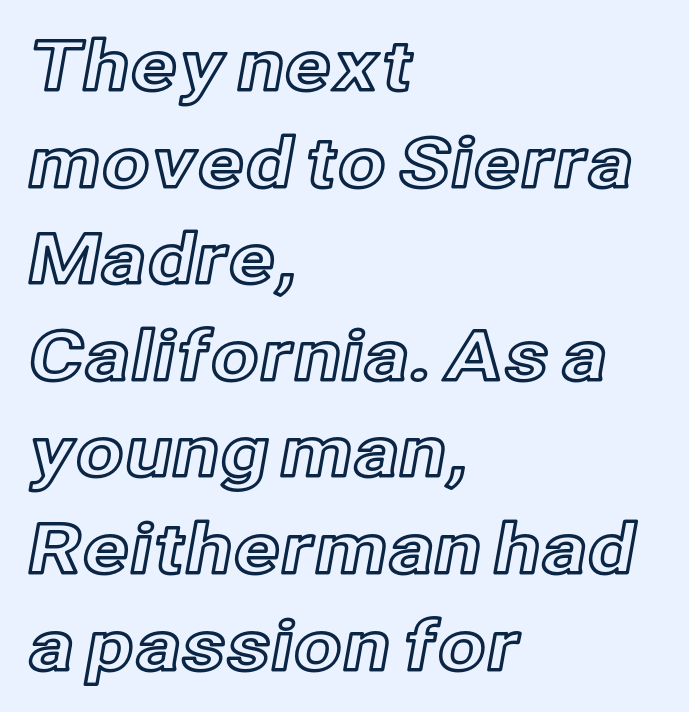
Q: Is the text italic (slanted)? A: Yes.
Q: Is the text underlined? A: No.
Q: How is the paragraph aligned? A: Left-aligned.
Q: Is the spacing between letters normal or unusually wide? A: Normal.
Q: Is the spacing between lines tight, normal or loose? A: Normal.
Q: Width (condensed, normal, or wide)? A: Normal.
Q: x-height? A: Medium.
Q: Monospaced? A: No.
